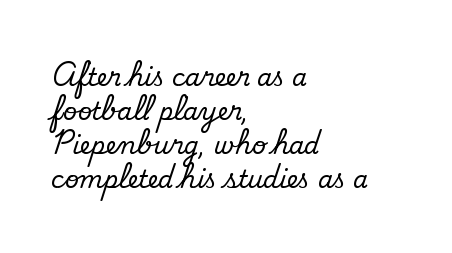
The image shows 24 px text type; set left-aligned, normal line spacing (1.42x), normal letter spacing, not underlined.
